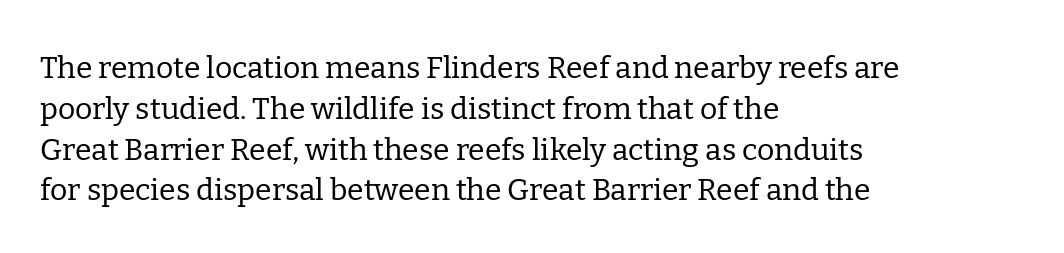
{"serif": "yes", "italic": "no", "bold": "no", "weight": "regular", "width": "normal", "stroke_contrast": "low", "x_height": "medium", "monospaced": "no", "underline": "no", "align": "left", "line_spacing": "normal", "line_spacing_ratio": 1.36, "letter_spacing": "normal", "letter_spacing_em": 0.0, "glyph_px": 30}
